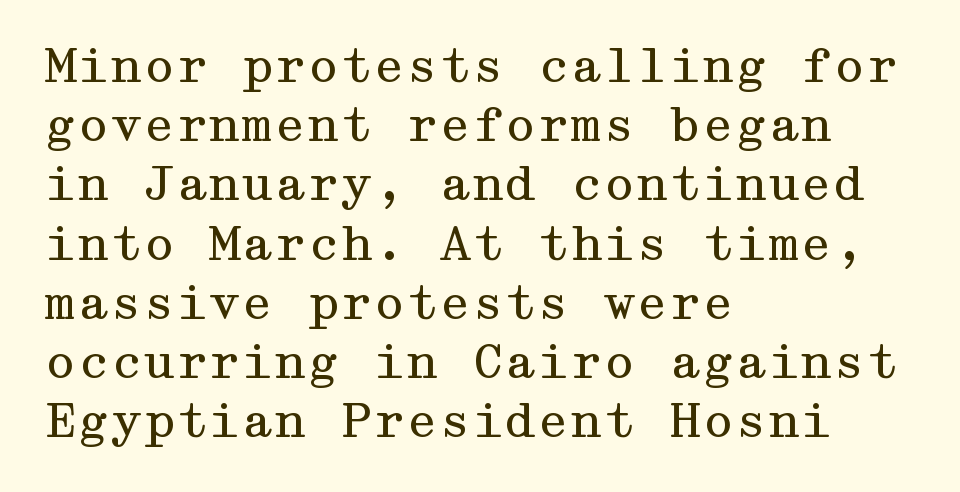
{"serif": "yes", "italic": "no", "bold": "no", "weight": "regular", "width": "wide", "stroke_contrast": "medium", "x_height": "medium", "underline": "no", "align": "left", "line_spacing": "normal", "line_spacing_ratio": 1.26, "letter_spacing": "normal", "letter_spacing_em": 0.0, "glyph_px": 47}
